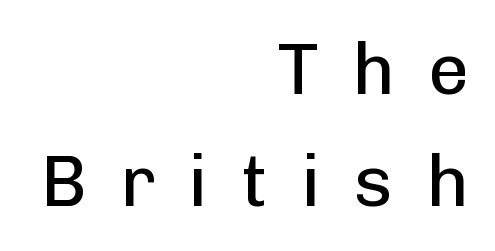
The image shows 72 px regular-weight sans-serif type, upright; set right-aligned, normal line spacing (1.56x), unusually wide letter spacing (+0.46 em), not underlined; low stroke contrast and a medium x-height.
